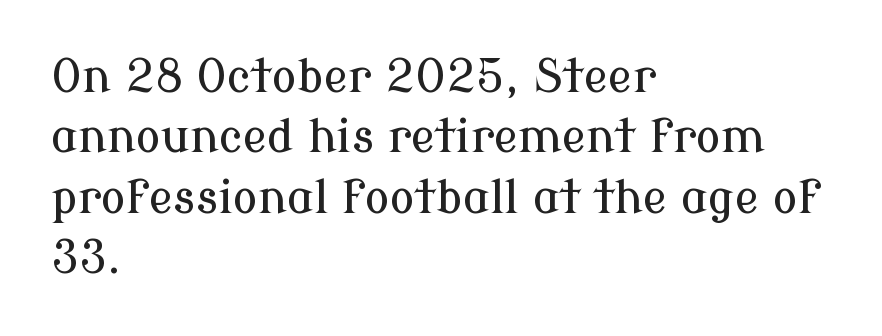
Q: Is the text italic (slanted)? A: No, it is upright.
Q: Is the typeface a serif or a sans-serif typeface? A: Serif.
Q: Is the text underlined? A: No.
Q: How is the paragraph aligned? A: Left-aligned.
Q: Is the spacing between letters normal or unusually wide? A: Normal.
Q: Is the spacing between lines tight, normal or loose? A: Normal.
Q: Width (condensed, normal, or wide)? A: Normal.
Q: Stroke contrast? A: Low.
Q: x-height? A: Medium.
Q: Monospaced? A: No.
